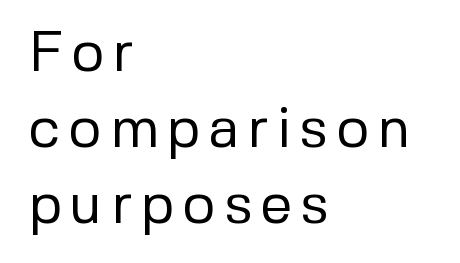
This is sans-serif lettering, the kind often seen on screens and signage. Here the designer chose a conventional face with non-uniform glyph widths. The foot of each line stays bare and open. Tall strokes in this sample are plumb rather than angled. This sample keeps an unexceptional amount of space between lines.
